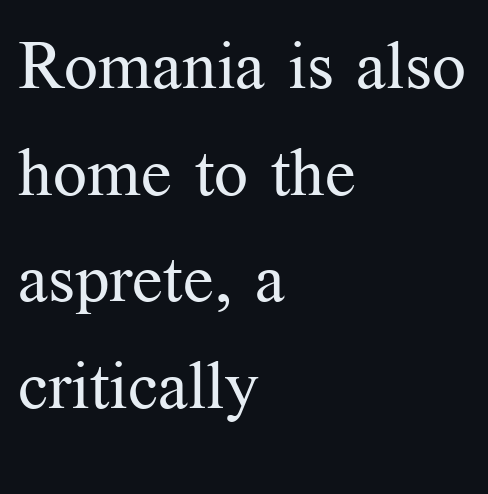
The image shows 67 px regular-weight serif type, upright; set left-aligned, normal line spacing (1.59x), normal letter spacing, not underlined; medium stroke contrast and a medium x-height.
